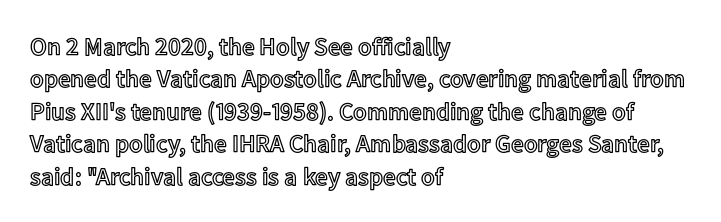
{"italic": "no", "underline": "no", "align": "left", "line_spacing": "normal", "line_spacing_ratio": 1.3, "letter_spacing": "normal", "letter_spacing_em": 0.0, "glyph_px": 25}
